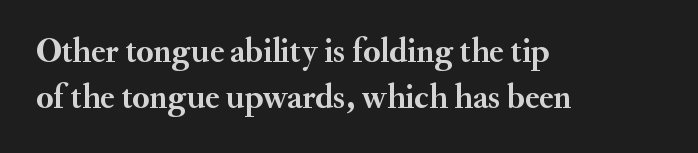
The image shows 34 px semibold serif type, upright; set left-aligned, normal line spacing (1.35x), normal letter spacing, not underlined; medium stroke contrast and a small x-height.
